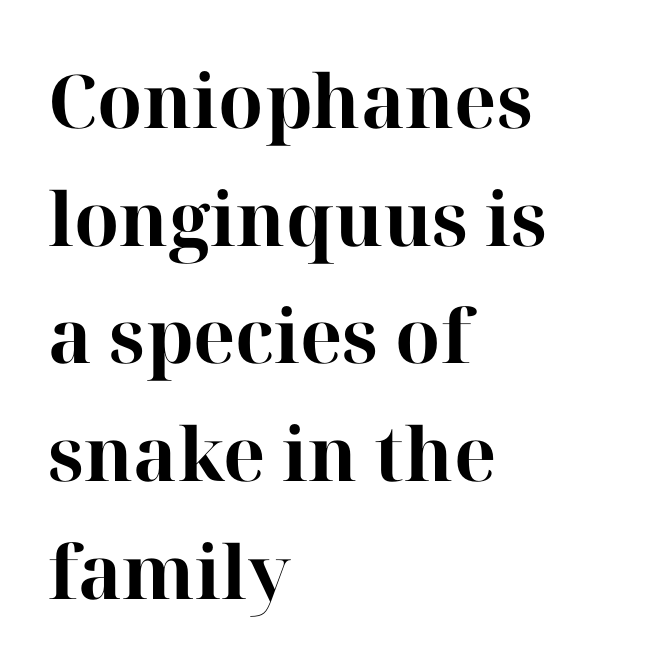
{"serif": "yes", "italic": "no", "bold": "yes", "weight": "bold", "width": "normal", "stroke_contrast": "high", "x_height": "medium", "monospaced": "no", "underline": "no", "align": "left", "line_spacing": "normal", "line_spacing_ratio": 1.59, "letter_spacing": "normal", "letter_spacing_em": 0.0, "glyph_px": 74}
